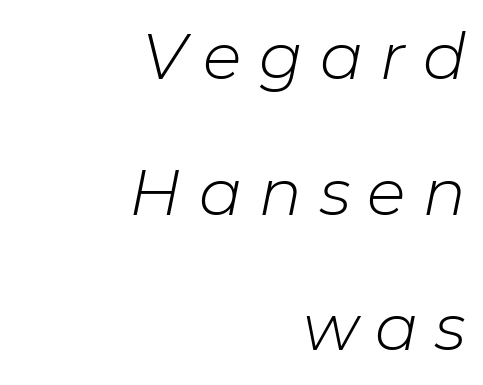
Vertically, the passage feels expansive, rows floating well apart. Compared with typical body copy, the letter spacing here is much looser. Characters are canted at an angle relative to the baseline's perpendicular. The strokes are not fattened; the text isn't bold. Varying glyph widths throughout — classic text-font behaviour.
